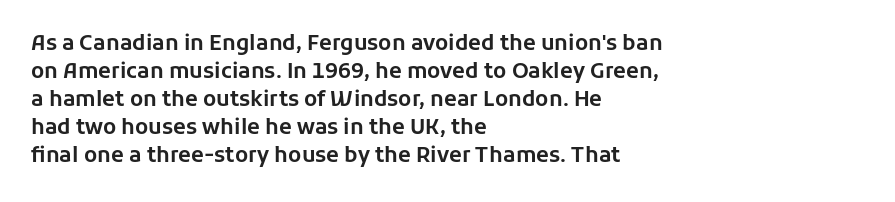
{"italic": "no", "underline": "no", "align": "left", "line_spacing": "normal", "line_spacing_ratio": 1.33, "letter_spacing": "normal", "letter_spacing_em": 0.0, "glyph_px": 21}
